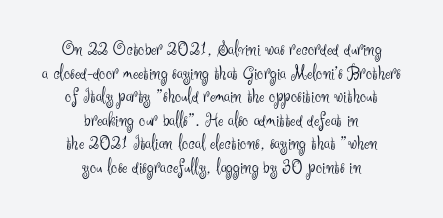
{"italic": "no", "bold": "no", "underline": "no", "align": "center", "line_spacing_ratio": 1.18, "letter_spacing": "normal", "letter_spacing_em": 0.0, "glyph_px": 20}
